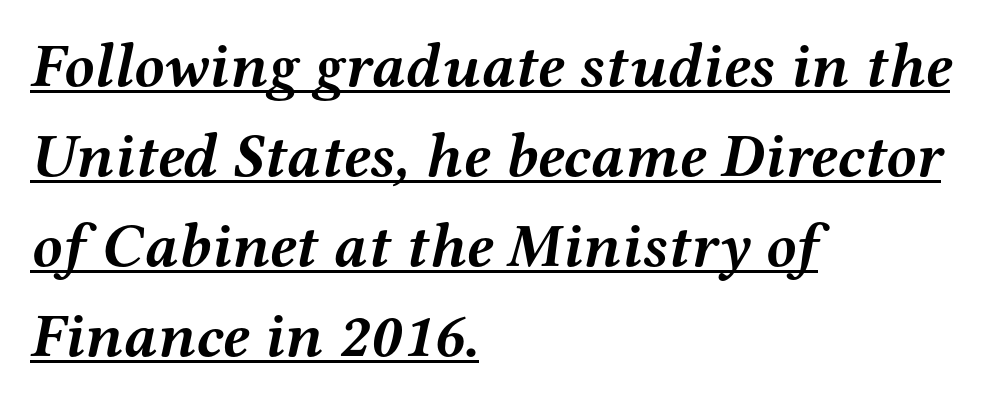
{"serif": "yes", "italic": "yes", "lean": "right", "slant_degrees": 12, "bold": "yes", "weight": "semibold", "width": "wide", "stroke_contrast": "medium", "x_height": "medium", "monospaced": "no", "underline": "yes", "align": "left", "line_spacing": "normal", "line_spacing_ratio": 1.45, "letter_spacing": "normal", "letter_spacing_em": 0.0, "glyph_px": 62}
